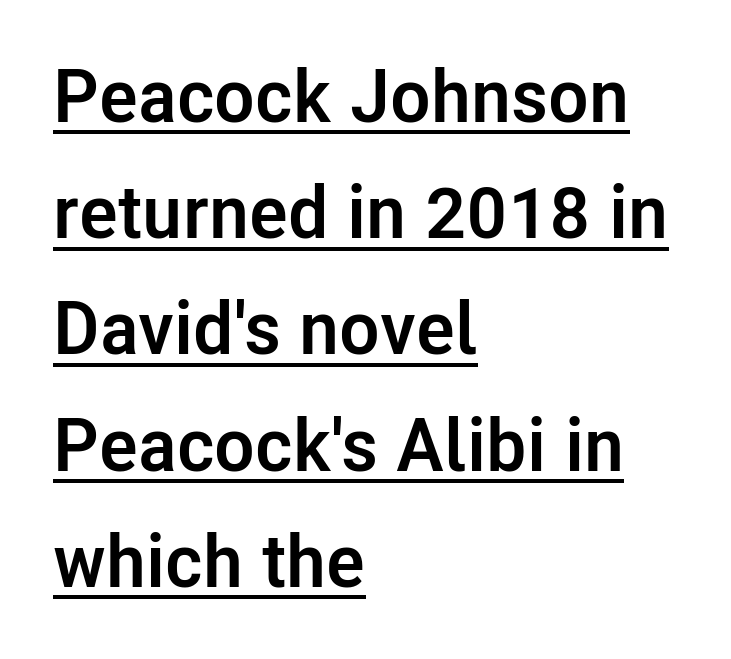
The image shows 74 px semibold sans-serif type, upright; set left-aligned, normal line spacing (1.57x), normal letter spacing, underlined; low stroke contrast and a medium x-height.
